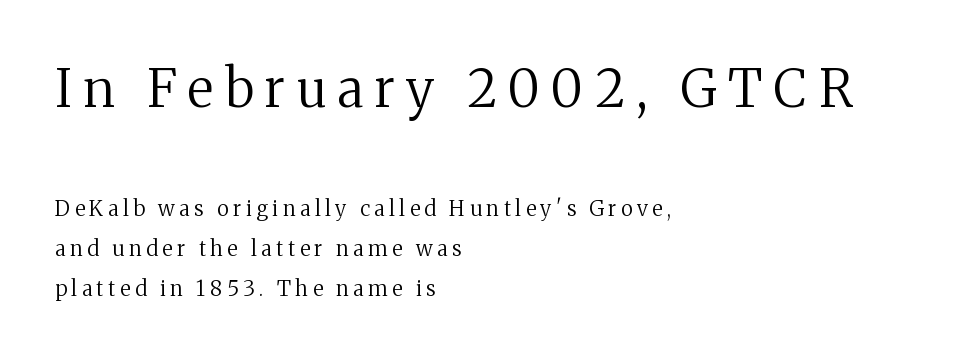
Q: Is the text bold? A: No.
Q: Is the text italic (slanted)? A: No, it is upright.
Q: Is the typeface a serif or a sans-serif typeface? A: Serif.
Q: Is the text underlined? A: No.
Q: How is the paragraph aligned? A: Left-aligned.
Q: Is the spacing between letters normal or unusually wide? A: Unusually wide.
Q: Is the spacing between lines tight, normal or loose? A: Loose.
Q: Which block of text is set in a larger size, the first (top) or the second (bottom)? A: The first (top) one.
Q: Width (condensed, normal, or wide)? A: Normal.
Q: Stroke contrast? A: Medium.
Q: x-height? A: Medium.
Q: Monospaced? A: No.
